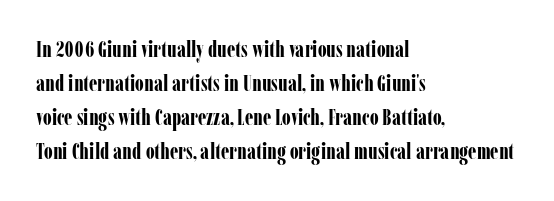
The lettering holds an erect, upright posture throughout. No word sits above an underline. Thick stems and heavy bowls — unmistakably bold. How are the letters spaced? Ordinarily, with no added tracking. Line beginnings align vertically; line endings do not.
